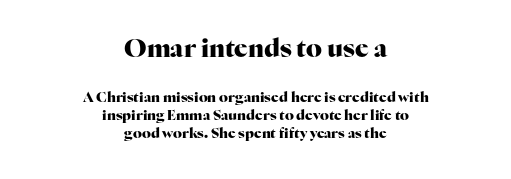
Q: Is the text bold? A: Yes.
Q: Is the text italic (slanted)? A: No, it is upright.
Q: Is the text underlined? A: No.
Q: How is the paragraph aligned? A: Centered.
Q: Is the spacing between letters normal or unusually wide? A: Normal.
Q: Is the spacing between lines tight, normal or loose? A: Normal.
Q: Which block of text is set in a larger size, the first (top) or the second (bottom)? A: The first (top) one.
